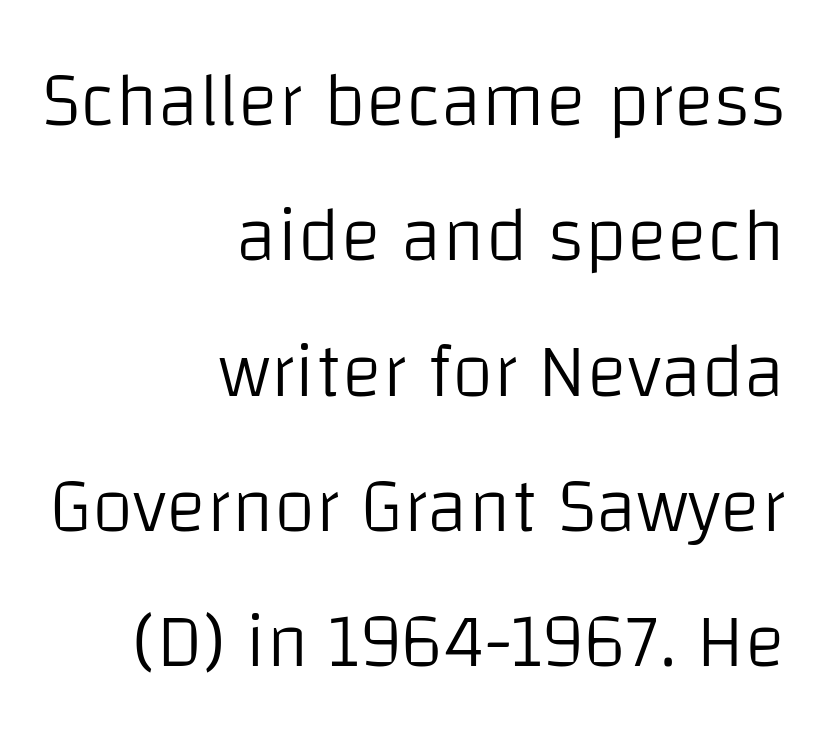
Is this a fixed-width face? No — the glyphs have proportional, varying widths. The passage shown is not underscored anywhere. It's the straight-up-and-down kind of type. The font sits on the lighter half of the weight spectrum, regular included. Casual observation: everything's shoved over to the right.
